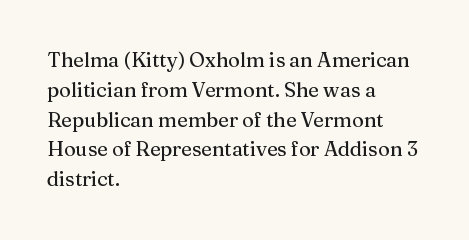
Notice how descenders clear the ascenders below comfortably — that's standard leading. In terms of letterspacing, this is plain default setting. Descender tails drop into unmarked territory. Layout note: lines flush left. The typography opts for an upright posture over an oblique one.
